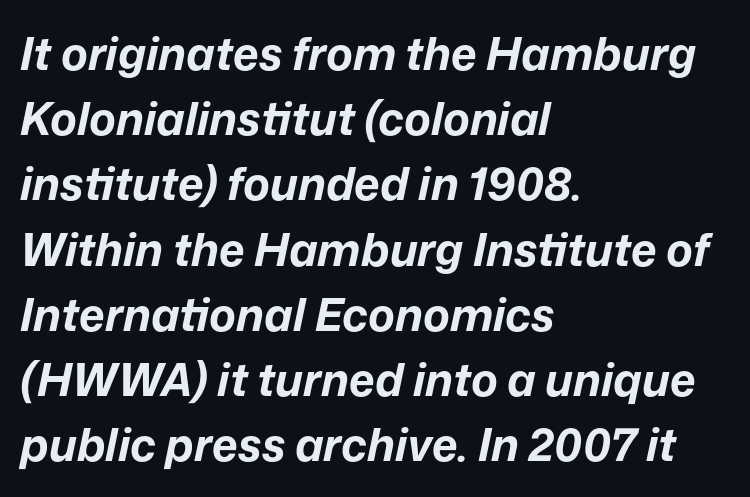
This sample uses an oblique cut, with every glyph tilted off the vertical. The face used here is rendered with its standard letterfit. Look at the stroke-to-counter ratio: heavy, a bold. The space directly below the letters is spotless. Looks like regular typesetting: each glyph gets only the width it needs. The rows are spaced the way most documents space them.
